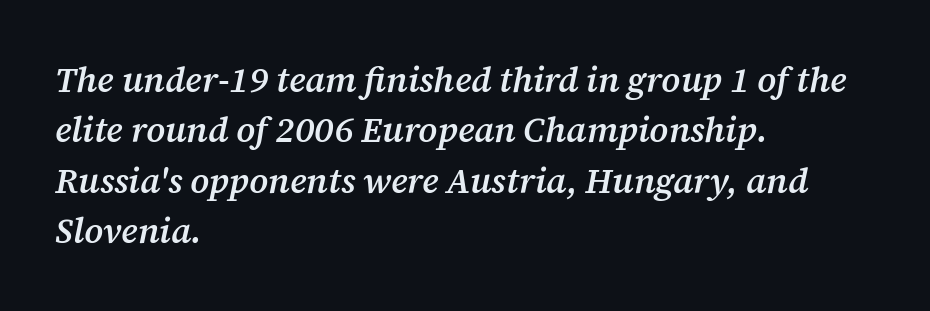
Q: Is the text bold? A: Semi-bold.
Q: Is the text italic (slanted)? A: Yes, it leans right by about 12 degrees.
Q: Is the typeface a serif or a sans-serif typeface? A: Serif.
Q: Is the text underlined? A: No.
Q: How is the paragraph aligned? A: Left-aligned.
Q: Is the spacing between letters normal or unusually wide? A: Normal.
Q: Is the spacing between lines tight, normal or loose? A: Normal.
Q: Width (condensed, normal, or wide)? A: Normal.
Q: Stroke contrast? A: Medium.
Q: x-height? A: Medium.
Q: Monospaced? A: No.
